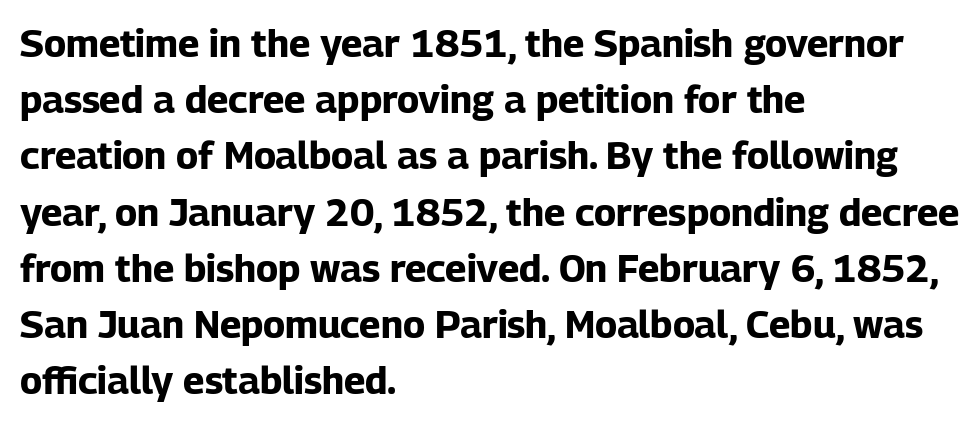
Q: Is the text bold? A: Yes.
Q: Is the text italic (slanted)? A: No, it is upright.
Q: Is the typeface a serif or a sans-serif typeface? A: Sans-serif.
Q: Is the text underlined? A: No.
Q: How is the paragraph aligned? A: Left-aligned.
Q: Is the spacing between letters normal or unusually wide? A: Normal.
Q: Is the spacing between lines tight, normal or loose? A: Normal.
Q: Width (condensed, normal, or wide)? A: Normal.
Q: Stroke contrast? A: Low.
Q: x-height? A: Medium.
Q: Monospaced? A: No.
